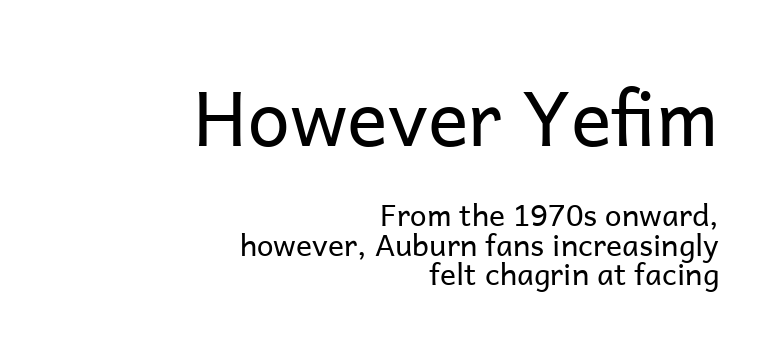
{"serif": "no", "italic": "no", "bold": "no", "weight": "regular", "width": "normal", "stroke_contrast": "low", "x_height": "medium", "monospaced": "no", "underline": "no", "align": "right", "line_spacing": "tight", "line_spacing_ratio": 0.99, "letter_spacing": "normal", "letter_spacing_em": 0.0, "larger_block": "first", "size_ratio": 2.53, "glyph_px": 76}
